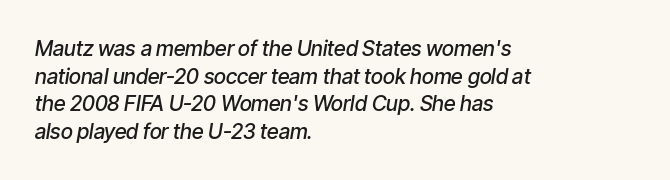
The image shows 21 px text type, italic (leaning right); set left-aligned, normal line spacing (1.31x), normal letter spacing, not underlined.
